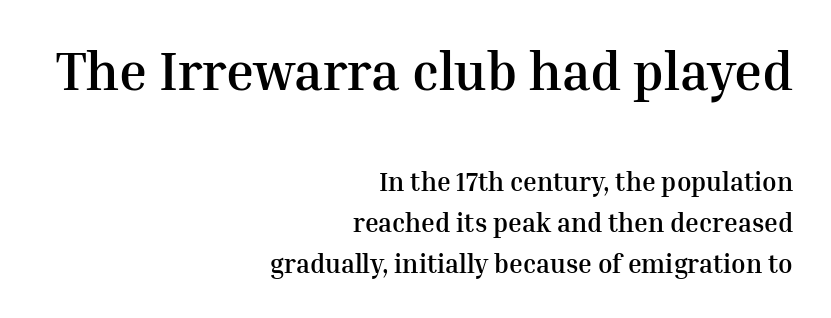
Bold? Absolutely — the strokes are thick and heavy. Nothing unusual about the tracking: characters are spaced as the font intends. Baseline-to-baseline distance is the conventional proportion of letter height. This is serif lettering, the kind often seen in printed books. The designer gave the opening block more size than the closing block.
